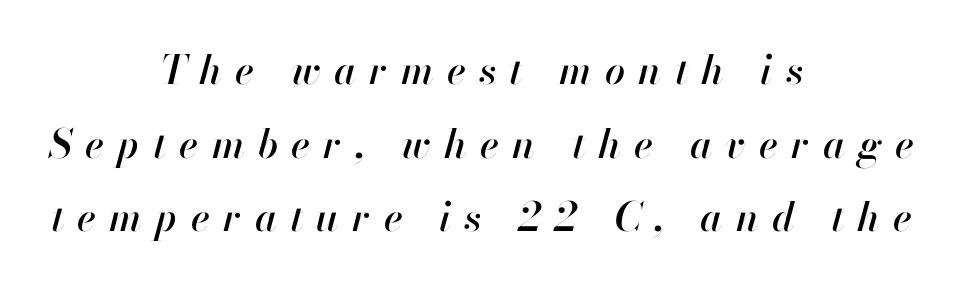
Loose tracking; the words dissolve into strings of separated letters. The foot of each line stays bare and open. Think of a printed novel: that variable character pitch is what you see here. Quick note: italic. The lines in this sample share a center point and differ in where they start and stop.
